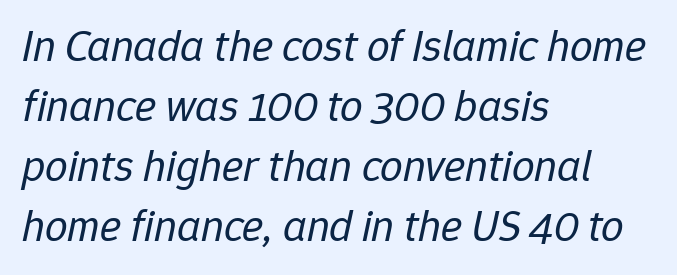
{"italic": "yes", "lean": "right", "slant_degrees": 12, "bold": "no", "weight": "regular", "width": "normal", "stroke_contrast": "low", "x_height": "medium", "monospaced": "no", "underline": "no", "align": "left", "line_spacing": "normal", "line_spacing_ratio": 1.33, "letter_spacing": "normal", "letter_spacing_em": 0.0, "glyph_px": 45}
